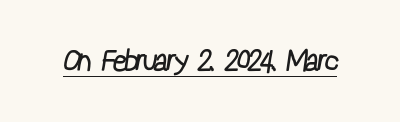
Q: Is the text bold? A: No.
Q: Is the typeface a serif or a sans-serif typeface? A: Sans-serif.
Q: Is the text underlined? A: Yes.
Q: Is the spacing between letters normal or unusually wide? A: Normal.
Q: Width (condensed, normal, or wide)? A: Condensed.
Q: Stroke contrast? A: Low.
Q: x-height? A: Medium.
Q: Monospaced? A: No.
